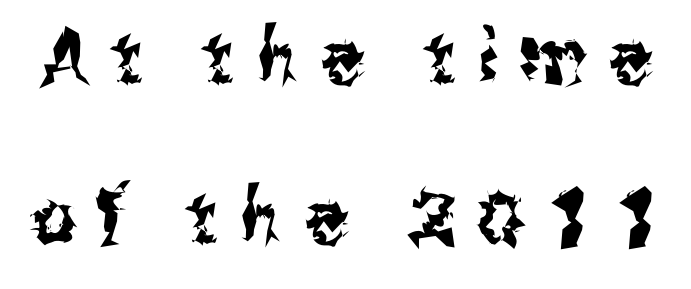
Q: Is the text italic (slanted)? A: No, it is upright.
Q: Is the typeface a serif or a sans-serif typeface? A: Sans-serif.
Q: Is the text underlined? A: No.
Q: Is the spacing between letters normal or unusually wide? A: Unusually wide.
Q: Is the spacing between lines tight, normal or loose? A: Loose.
Q: Width (condensed, normal, or wide)? A: Condensed.
Q: Stroke contrast? A: Medium.
Q: x-height? A: Medium.
Q: Monospaced? A: No.
